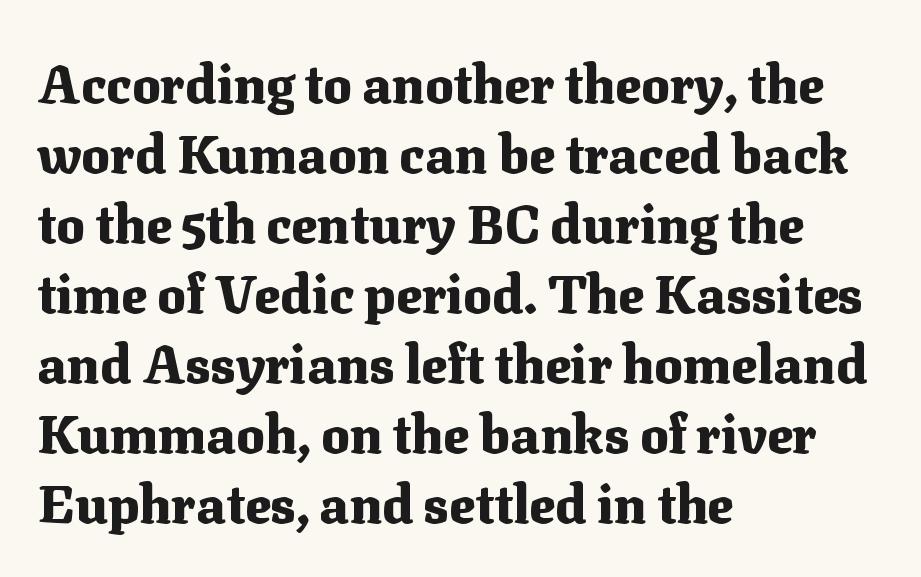
{"serif": "yes", "italic": "no", "bold": "yes", "weight": "heavy", "width": "normal", "stroke_contrast": "medium", "x_height": "medium", "monospaced": "no", "underline": "no", "align": "left", "line_spacing": "normal", "line_spacing_ratio": 1.32, "letter_spacing": "normal", "letter_spacing_em": 0.0, "glyph_px": 53}
